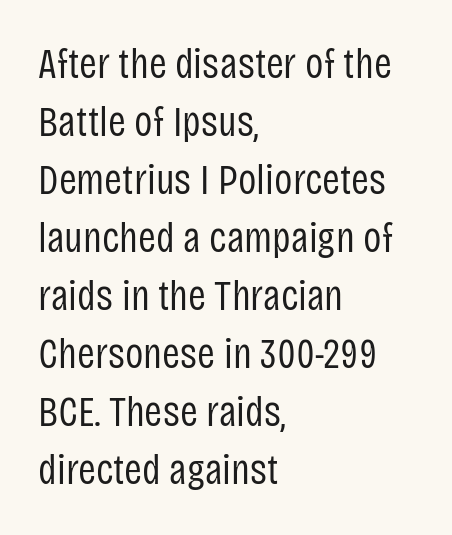
Q: Is the text bold? A: No.
Q: Is the text italic (slanted)? A: No, it is upright.
Q: Is the typeface a serif or a sans-serif typeface? A: Sans-serif.
Q: Is the text underlined? A: No.
Q: How is the paragraph aligned? A: Left-aligned.
Q: Is the spacing between letters normal or unusually wide? A: Normal.
Q: Is the spacing between lines tight, normal or loose? A: Normal.
Q: Width (condensed, normal, or wide)? A: Condensed.
Q: Stroke contrast? A: Low.
Q: x-height? A: Large.
Q: Monospaced? A: No.
